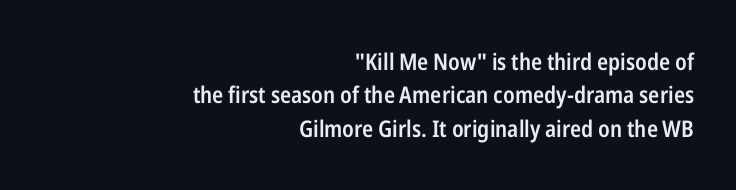
Q: Is the text bold? A: Semi-bold.
Q: Is the text italic (slanted)? A: No, it is upright.
Q: Is the text underlined? A: No.
Q: How is the paragraph aligned? A: Right-aligned.
Q: Is the spacing between letters normal or unusually wide? A: Normal.
Q: Is the spacing between lines tight, normal or loose? A: Normal.
